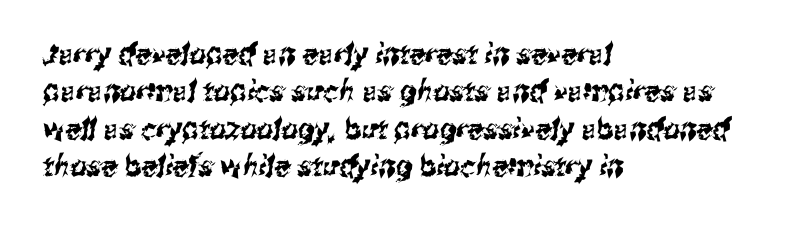
The lines sit at an ordinary, default distance from one another. The passage shown is typed in a proportional face where columns would drift. How are the letters spaced? Ordinarily, with no added tracking. The gap between lines stays unmarked. This sample is left-justified, so line endings fall wherever the words run out. Serifs: no, the terminals of the letterforms are clean.
